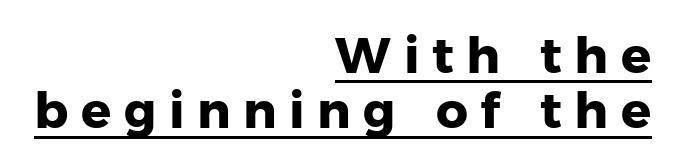
{"serif": "no", "italic": "no", "bold": "yes", "weight": "heavy", "width": "normal", "stroke_contrast": "low", "x_height": "medium", "monospaced": "no", "underline": "yes", "align": "right", "line_spacing": "tight", "line_spacing_ratio": 1.11, "letter_spacing": "wide", "letter_spacing_em": 0.25, "glyph_px": 50}
